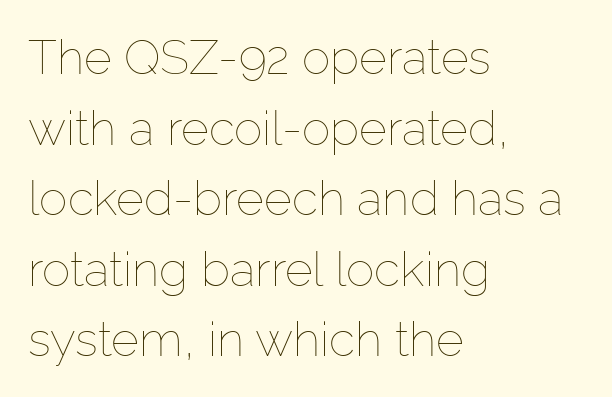
The image shows 48 px thin type, upright; set left-aligned, normal line spacing (1.47x), normal letter spacing, not underlined; low stroke contrast and a medium x-height.
